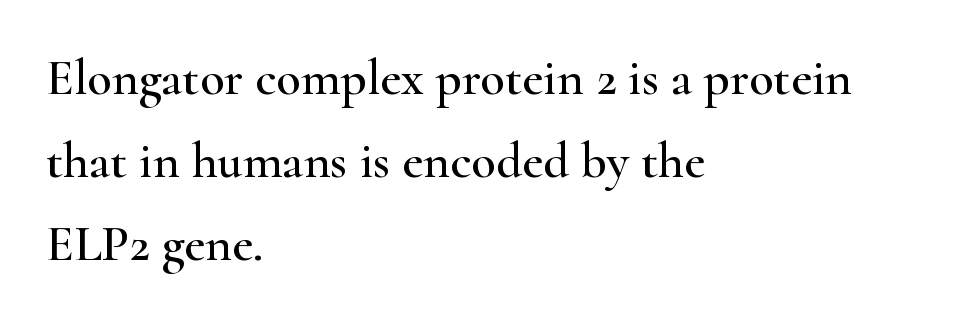
Q: Is the text italic (slanted)? A: No, it is upright.
Q: Is the typeface a serif or a sans-serif typeface? A: Serif.
Q: Is the text underlined? A: No.
Q: How is the paragraph aligned? A: Left-aligned.
Q: Is the spacing between letters normal or unusually wide? A: Normal.
Q: Is the spacing between lines tight, normal or loose? A: Normal.
Q: Width (condensed, normal, or wide)? A: Wide.
Q: Stroke contrast? A: High.
Q: x-height? A: Small.
Q: Monospaced? A: No.
